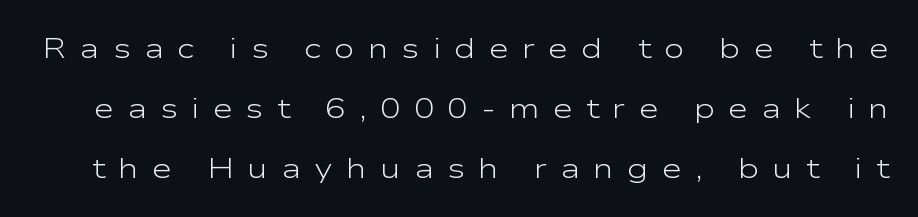
The image shows 28 px light, wide sans-serif type, upright; set loose line spacing (2.14x), unusually wide letter spacing (+0.46 em), not underlined; low stroke contrast and a medium x-height.
